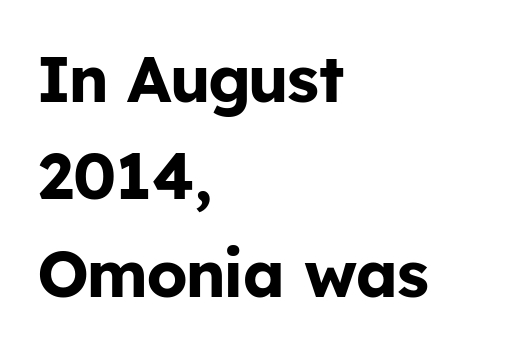
The image shows 64 px bold sans-serif type, upright; set left-aligned, normal line spacing (1.52x), normal letter spacing, not underlined; low stroke contrast and a medium x-height.
